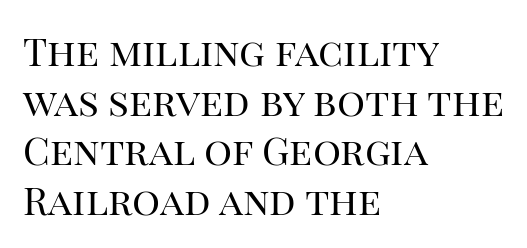
Quick note: underline off. The face used here is proportionally spaced, like ordinary book or web type. Quick note: not italic, upright. The passage shown has conventional tracking throughout.
